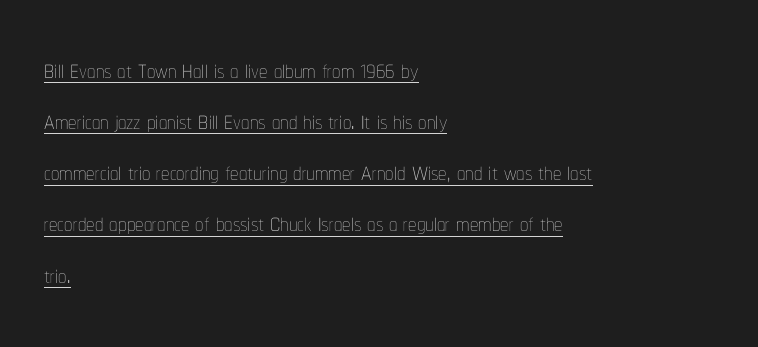
Vertically, the passage feels balanced, rows spaced as you'd expect. Every word sits above its own underline. A typesetter would call this proportional, since set widths differ per character. The letters sit at their default tracking, neither squeezed nor spread. Quick note: not italic, upright. Heaviness? Minimal to ordinary, like unemphasized prose.
